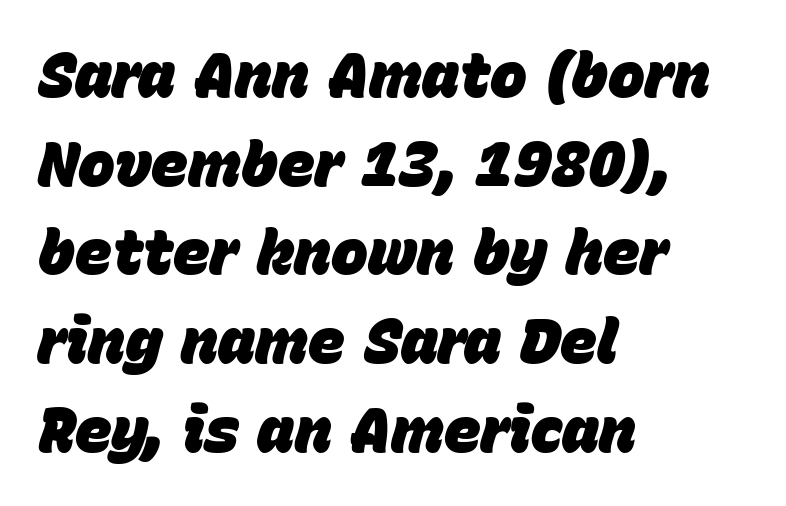
The image shows 62 px heavy type, italic (leaning right); set left-aligned, normal line spacing (1.43x), normal letter spacing, not underlined; low stroke contrast and a large x-height.
